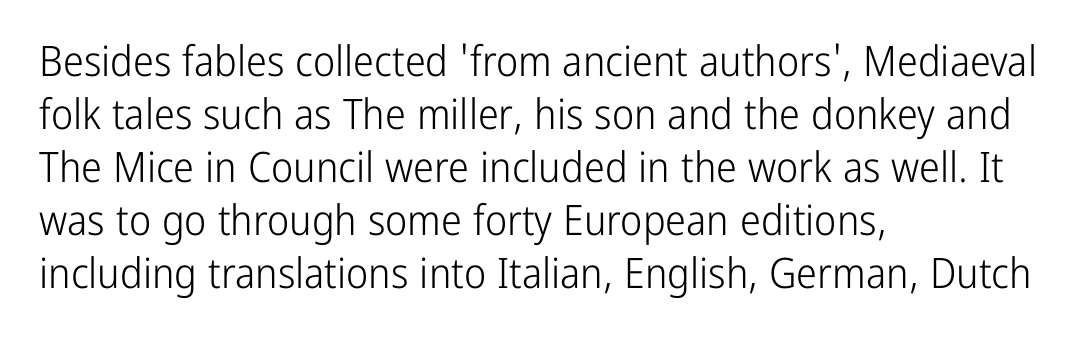
Q: Is the text bold? A: No.
Q: Is the text italic (slanted)? A: No, it is upright.
Q: Is the typeface a serif or a sans-serif typeface? A: Sans-serif.
Q: Is the text underlined? A: No.
Q: How is the paragraph aligned? A: Left-aligned.
Q: Is the spacing between letters normal or unusually wide? A: Normal.
Q: Is the spacing between lines tight, normal or loose? A: Normal.
Q: Width (condensed, normal, or wide)? A: Condensed.
Q: Stroke contrast? A: Low.
Q: x-height? A: Medium.
Q: Monospaced? A: No.
